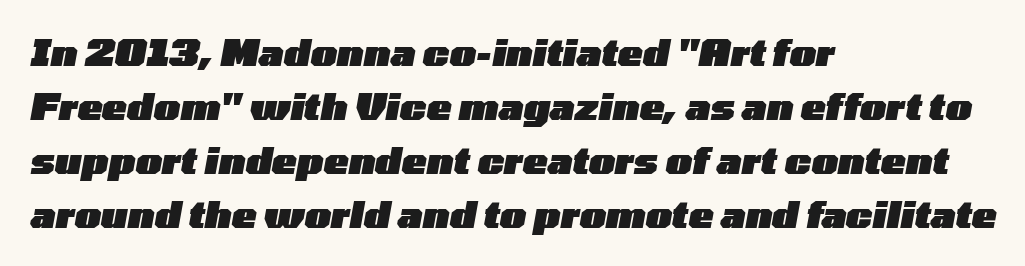
Q: Is the text bold? A: Yes.
Q: Is the text italic (slanted)? A: Yes, it leans right by about 10 degrees.
Q: Is the text underlined? A: No.
Q: How is the paragraph aligned? A: Left-aligned.
Q: Is the spacing between letters normal or unusually wide? A: Normal.
Q: Is the spacing between lines tight, normal or loose? A: Normal.
Q: Width (condensed, normal, or wide)? A: Wide.
Q: Stroke contrast? A: Low.
Q: x-height? A: Medium.
Q: Monospaced? A: No.
